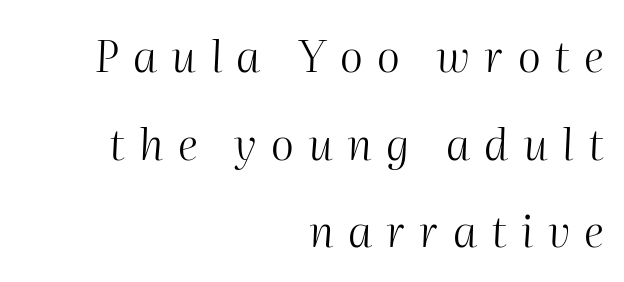
The image shows 44 px light type, italic (leaning right); set right-aligned, loose line spacing (1.99x), unusually wide letter spacing (+0.32 em), not underlined; medium stroke contrast and a medium x-height.
